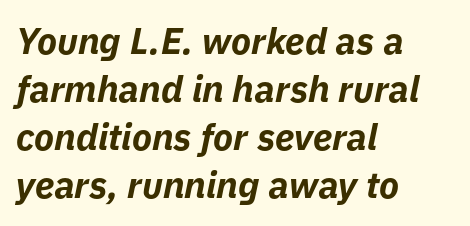
Casual observation: everything's shoved over to the left. Look at the tracking — it's just the regular setting, nothing added. The letters advance in unequal steps, a hallmark of proportional type. The gap between lines stays unmarked. The rendering applies a slant to the glyphs.
